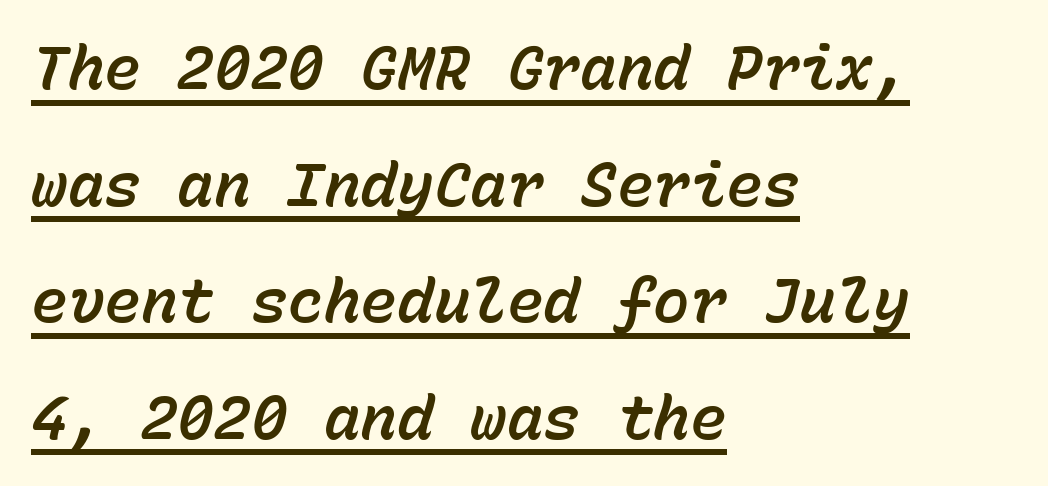
The image shows 61 px text type, italic (leaning right), monospaced; set left-aligned, loose line spacing (1.91x), normal letter spacing, underlined; low stroke contrast and a medium x-height.
